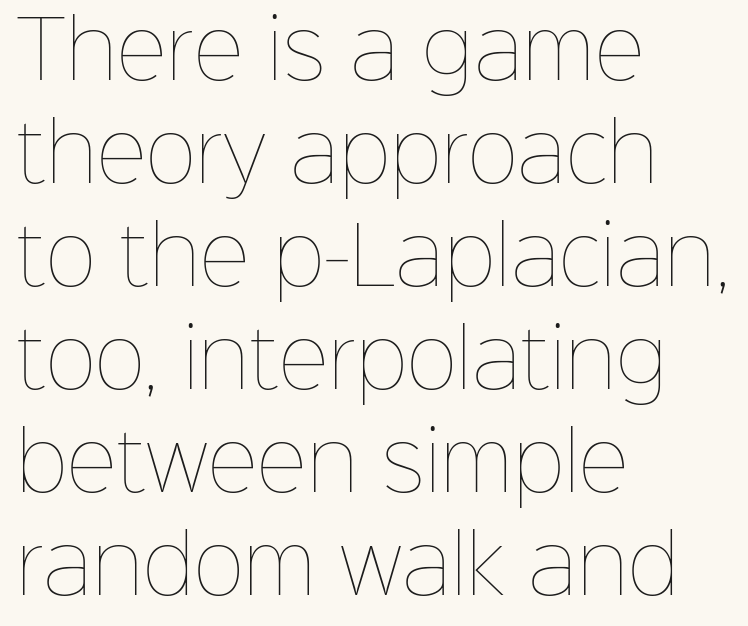
The image shows 78 px thin type, upright; set left-aligned, normal line spacing (1.32x), normal letter spacing, not underlined; low stroke contrast and a medium x-height.
